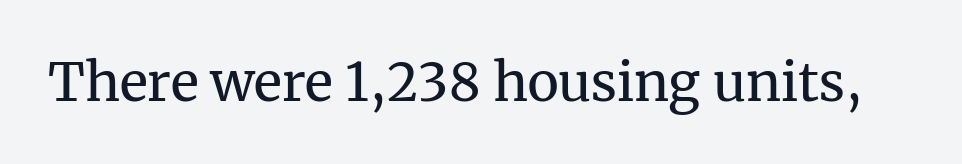
The text was rendered using a seriffed face with decorative stroke endings. On a weight scale, this lands at 450 or below. The axis of the letterforms is exactly vertical. Descender tails drop into unmarked territory.
